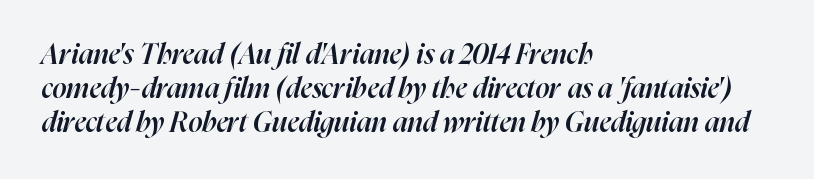
{"italic": "yes", "lean": "right", "slant_degrees": 16, "bold": "semi", "weight": "semibold", "width": "normal", "stroke_contrast": "high", "x_height": "medium", "monospaced": "no", "underline": "no", "align": "left", "line_spacing_ratio": 1.21, "letter_spacing": "normal", "letter_spacing_em": 0.0, "glyph_px": 28}
